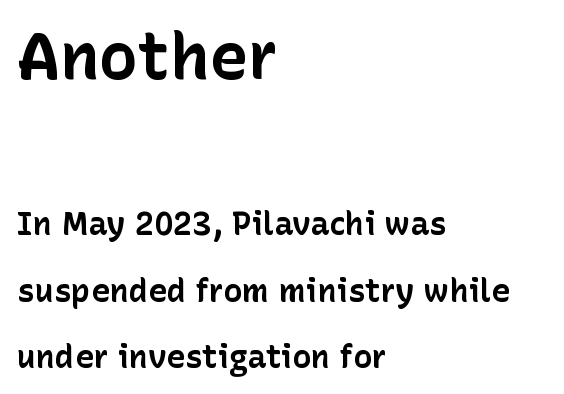
Underlining? Definitely not there. Heavy, bold letterforms. Characters remain perfectly vertical along every line. Leftover space on each line is placed entirely after the last word.
